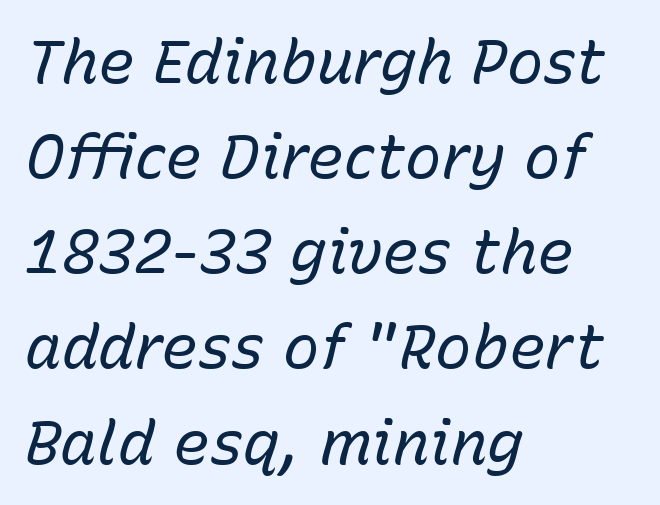
The image shows 61 px regular-weight type, italic (leaning right); set left-aligned, normal line spacing (1.56x), normal letter spacing, not underlined; low stroke contrast and a medium x-height.
